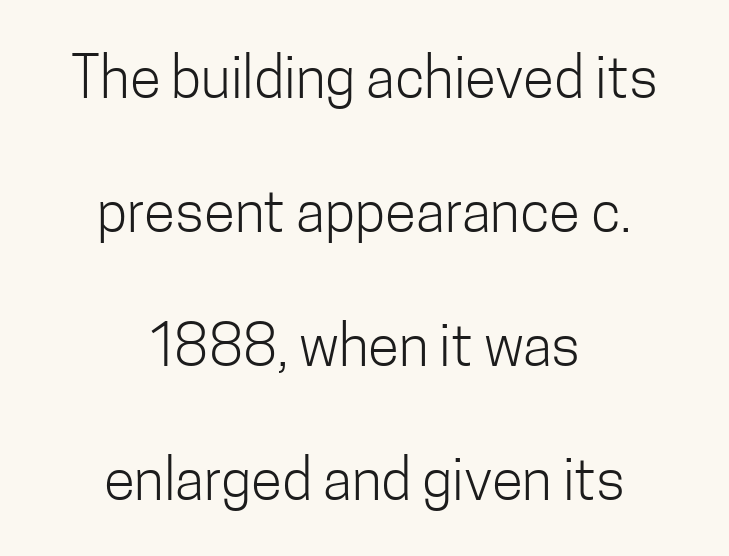
{"serif": "no", "italic": "no", "bold": "no", "weight": "light", "width": "condensed", "stroke_contrast": "low", "x_height": "medium", "monospaced": "no", "underline": "no", "align": "center", "line_spacing": "loose", "line_spacing_ratio": 2.35, "letter_spacing": "normal", "letter_spacing_em": 0.0, "glyph_px": 57}
